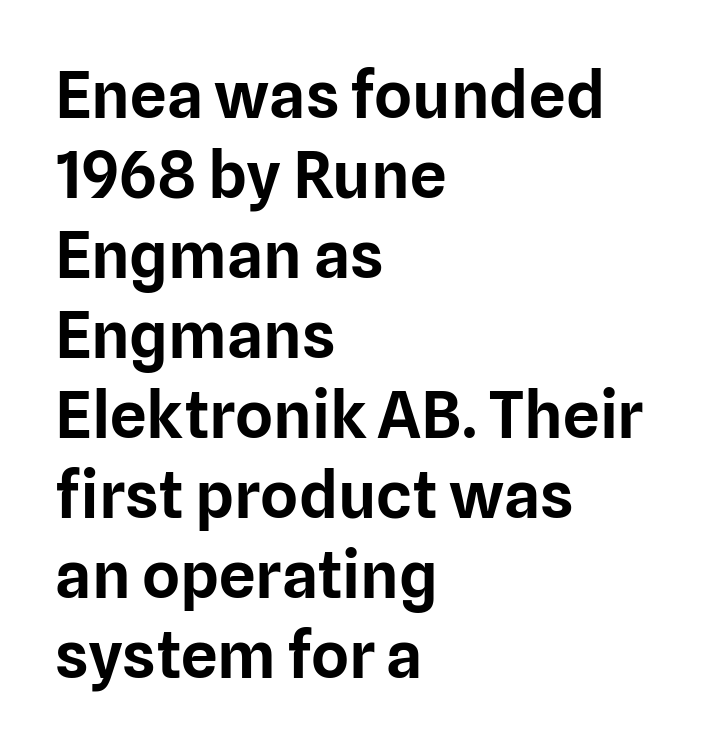
Q: Is the text italic (slanted)? A: No, it is upright.
Q: Is the typeface a serif or a sans-serif typeface? A: Sans-serif.
Q: Is the text underlined? A: No.
Q: How is the paragraph aligned? A: Left-aligned.
Q: Is the spacing between letters normal or unusually wide? A: Normal.
Q: Width (condensed, normal, or wide)? A: Normal.
Q: Stroke contrast? A: Low.
Q: x-height? A: Medium.
Q: Monospaced? A: No.
